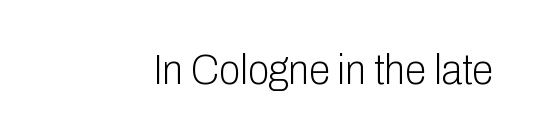
The image shows 43 px light, condensed sans-serif type, upright; set normal letter spacing, not underlined; low stroke contrast and a medium x-height.
